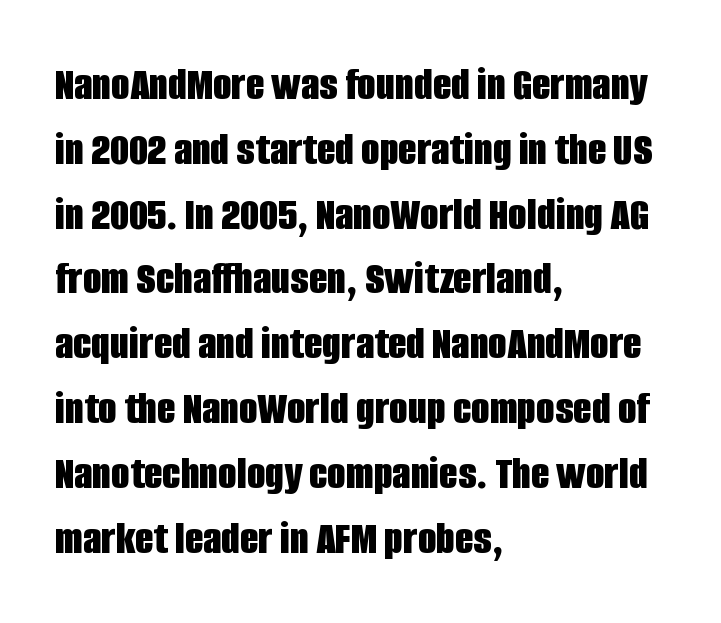
The image shows 48 px bold, condensed sans-serif type, upright; set left-aligned, normal line spacing (1.35x), normal letter spacing, not underlined; low stroke contrast and a large x-height.
